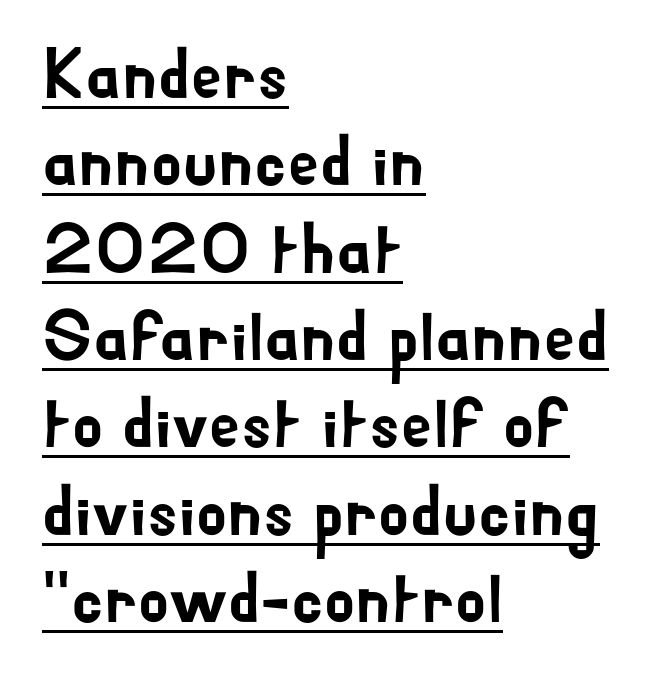
Q: Is the text italic (slanted)? A: No, it is upright.
Q: Is the typeface a serif or a sans-serif typeface? A: Sans-serif.
Q: Is the text underlined? A: Yes.
Q: How is the paragraph aligned? A: Left-aligned.
Q: Is the spacing between letters normal or unusually wide? A: Normal.
Q: Width (condensed, normal, or wide)? A: Normal.
Q: Stroke contrast? A: Low.
Q: x-height? A: Small.
Q: Monospaced? A: No.
